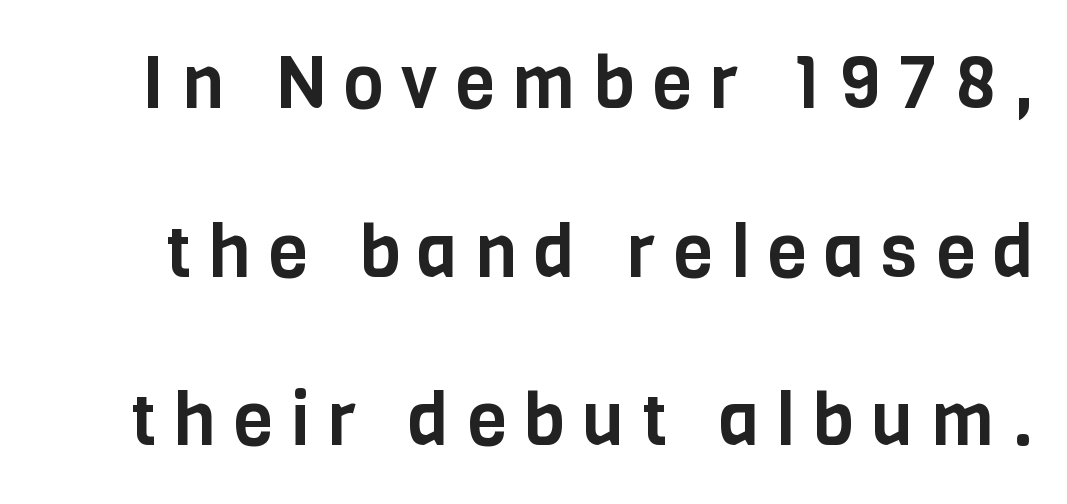
Q: Is the text italic (slanted)? A: No, it is upright.
Q: Is the typeface a serif or a sans-serif typeface? A: Sans-serif.
Q: Is the text underlined? A: No.
Q: Is the spacing between letters normal or unusually wide? A: Unusually wide.
Q: Is the spacing between lines tight, normal or loose? A: Loose.
Q: Width (condensed, normal, or wide)? A: Condensed.
Q: Stroke contrast? A: Low.
Q: x-height? A: Large.
Q: Monospaced? A: No.
